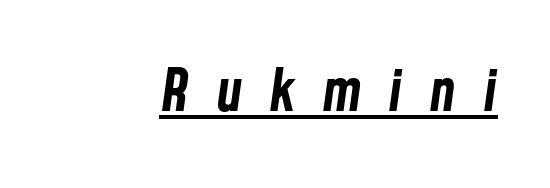
What weight is shown? A full bold with thick strokes. Short note: letters widely spaced. These lines were composed using italics. You can see a thin bar hugging the bottom of the glyphs. The rendering uses natural spacing where letterforms have individual widths.
